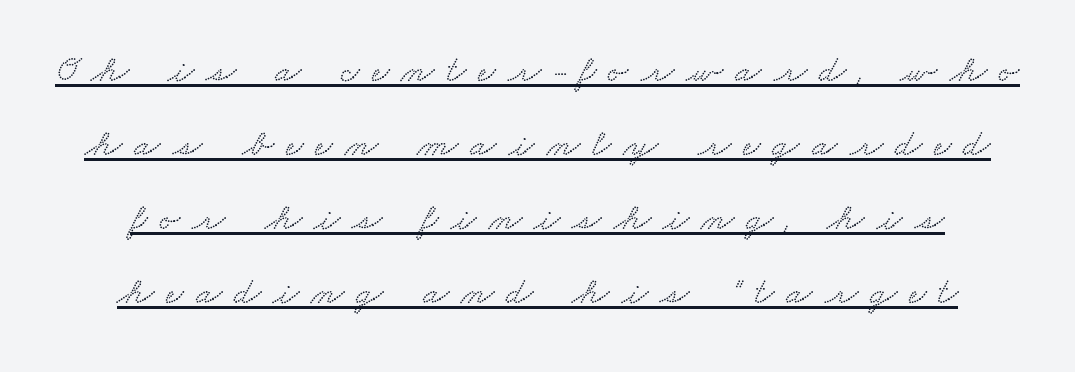
Q: Is the typeface a serif or a sans-serif typeface? A: Serif.
Q: Is the text underlined? A: Yes.
Q: Is the spacing between letters normal or unusually wide? A: Unusually wide.
Q: Is the spacing between lines tight, normal or loose? A: Loose.
Q: Width (condensed, normal, or wide)? A: Wide.
Q: Stroke contrast? A: Low.
Q: x-height? A: Small.
Q: Monospaced? A: No.
